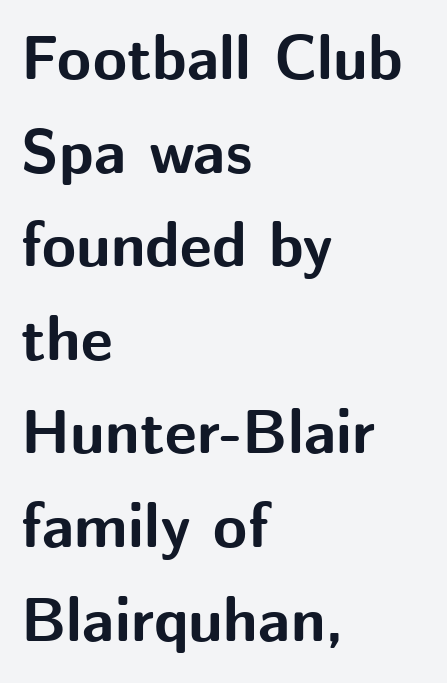
Q: Is the text bold? A: Yes.
Q: Is the text italic (slanted)? A: No, it is upright.
Q: Is the typeface a serif or a sans-serif typeface? A: Sans-serif.
Q: Is the text underlined? A: No.
Q: How is the paragraph aligned? A: Left-aligned.
Q: Is the spacing between letters normal or unusually wide? A: Normal.
Q: Is the spacing between lines tight, normal or loose? A: Normal.
Q: Width (condensed, normal, or wide)? A: Normal.
Q: Stroke contrast? A: Medium.
Q: x-height? A: Medium.
Q: Monospaced? A: No.
